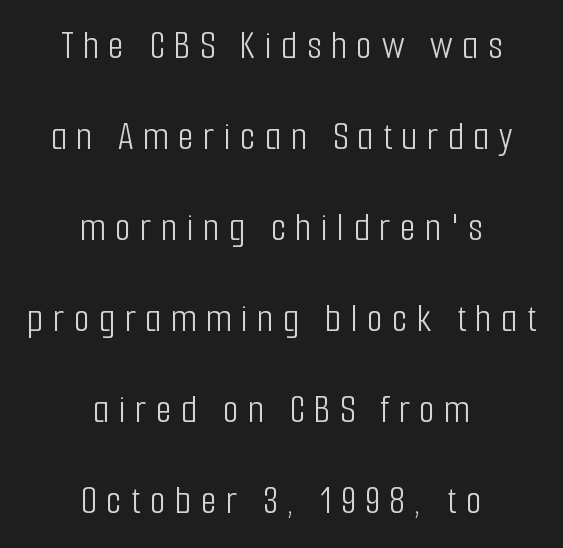
Proportional: the letters do not fall into vertical columns. The text block is weighted toward neither margin, spreading evenly from the middle. No word sits above an underline. No italicization has been applied; the sample stays upright. The passage shown is not bold in any degree.
